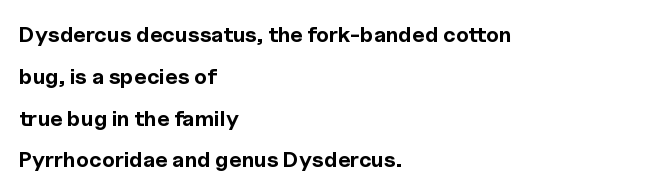
The image shows 22 px bold type, upright; set left-aligned, loose line spacing (1.9x), normal letter spacing, not underlined.
